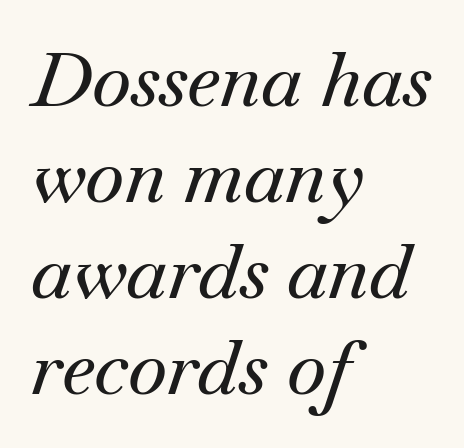
{"serif": "yes", "italic": "yes", "lean": "right", "slant_degrees": 18, "width": "normal", "stroke_contrast": "medium", "x_height": "small", "monospaced": "no", "underline": "no", "align": "left", "line_spacing": "normal", "line_spacing_ratio": 1.28, "letter_spacing": "normal", "letter_spacing_em": 0.0, "glyph_px": 75}
